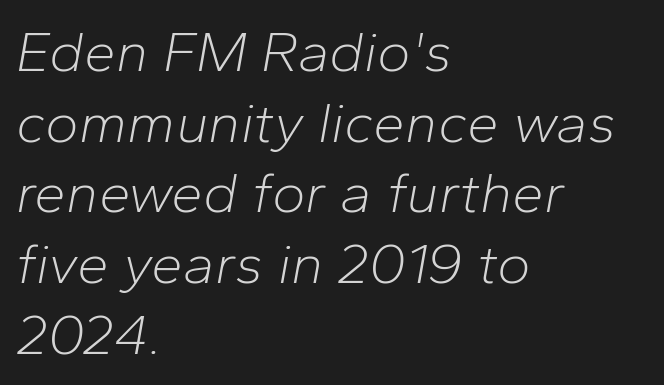
{"italic": "yes", "lean": "right", "slant_degrees": 10, "bold": "no", "weight": "light", "width": "normal", "stroke_contrast": "low", "x_height": "medium", "monospaced": "no", "underline": "no", "align": "left", "line_spacing_ratio": 1.24, "letter_spacing": "normal", "letter_spacing_em": 0.0, "glyph_px": 57}
